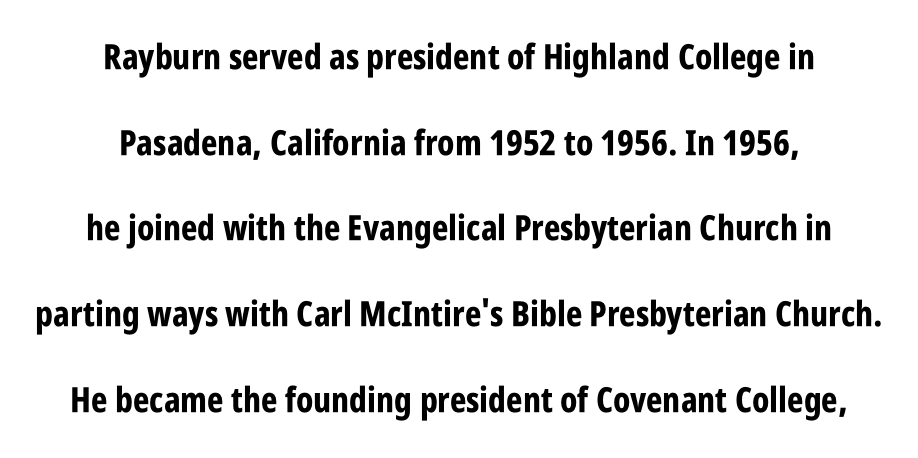
The image shows 35 px bold, condensed sans-serif type, upright; set centered, loose line spacing (2.45x), normal letter spacing, not underlined; low stroke contrast and a large x-height.
